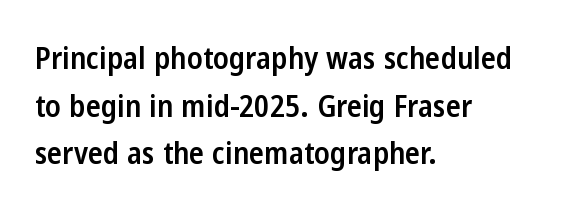
The image shows 31 px semibold, condensed sans-serif type, upright; set left-aligned, normal line spacing (1.54x), normal letter spacing, not underlined; low stroke contrast and a medium x-height.
